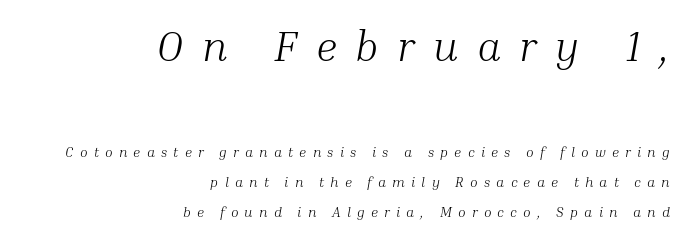
The rendering shows small feet on the letterforms — a serif design. The typography opts for an oblique posture over an upright one. The composition opens big and finishes small. Horizontally, the lines are justified to the trailing edge only. Summary of vertical rhythm: relaxed, with wide interline spacing.
